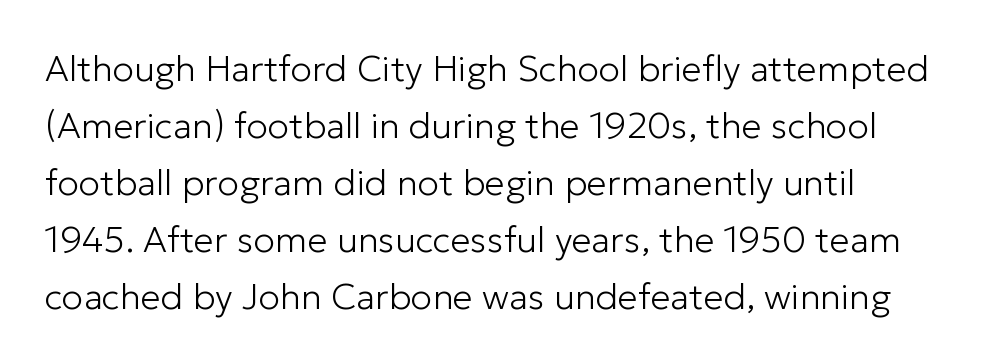
The type sits square on the baseline with zero lean. Stem width sits at or under what a default text font uses. What's the leading like? Ordinary, nothing unusual. Look at the bottom of the vertical strokes: they stop flat, with no serifs.
